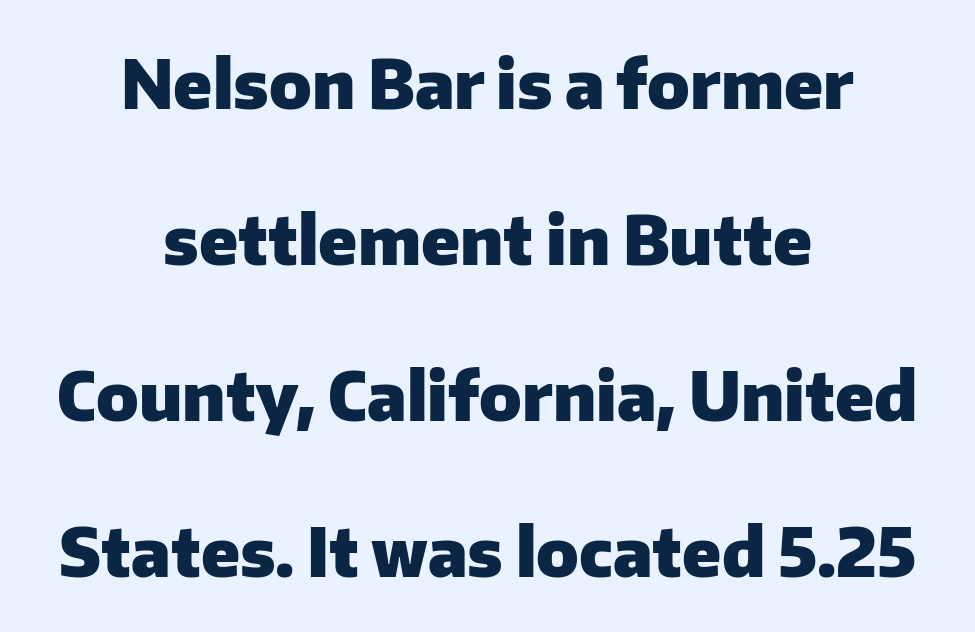
Q: Is the text bold? A: Yes.
Q: Is the text italic (slanted)? A: No, it is upright.
Q: Is the typeface a serif or a sans-serif typeface? A: Sans-serif.
Q: Is the text underlined? A: No.
Q: How is the paragraph aligned? A: Centered.
Q: Is the spacing between letters normal or unusually wide? A: Normal.
Q: Is the spacing between lines tight, normal or loose? A: Loose.
Q: Width (condensed, normal, or wide)? A: Normal.
Q: Stroke contrast? A: Low.
Q: x-height? A: Medium.
Q: Monospaced? A: No.
